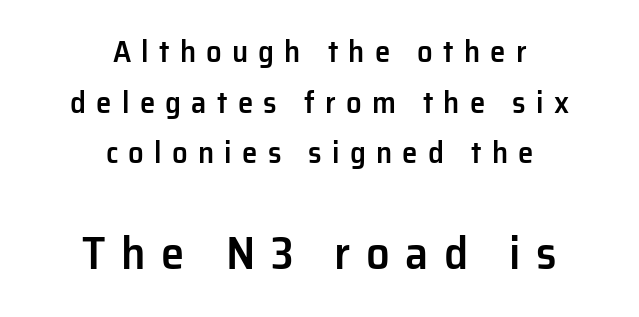
The image shows 47 px semibold sans-serif type, upright; set centered, normal line spacing (1.63x), unusually wide letter spacing (+0.33 em), not underlined; the second (bottom) block is 1.52x larger; low stroke contrast and a medium x-height.
